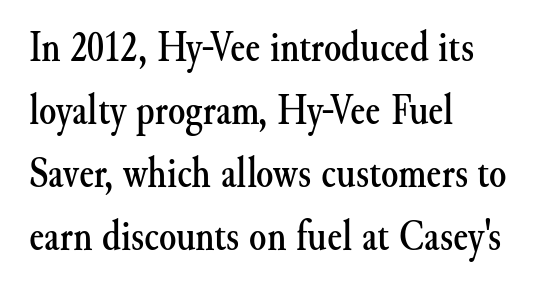
{"serif": "yes", "italic": "no", "width": "normal", "stroke_contrast": "medium", "x_height": "small", "monospaced": "no", "underline": "no", "align": "left", "line_spacing": "normal", "line_spacing_ratio": 1.43, "letter_spacing": "normal", "letter_spacing_em": 0.0, "glyph_px": 44}
